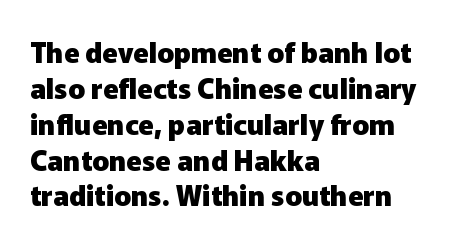
The image shows 28 px heavy sans-serif type, upright; set left-aligned, normal line spacing (1.28x), normal letter spacing, not underlined; low stroke contrast and a medium x-height.
